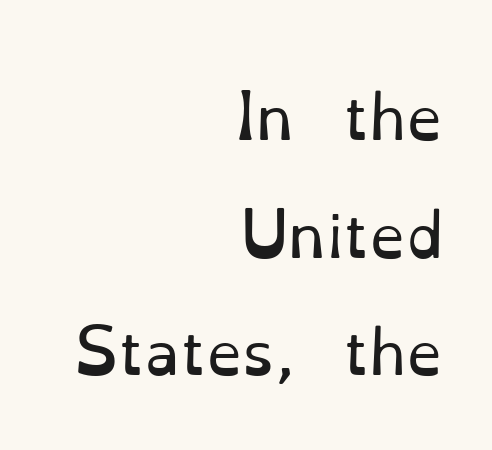
The image shows 58 px regular-weight serif type, upright; set right-aligned, loose line spacing (2.03x), normal letter spacing, not underlined; low stroke contrast and a small x-height.
